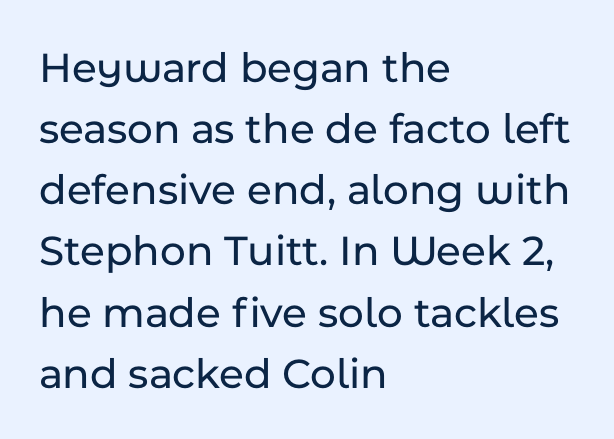
The glyphs in this specimen are sans serif. Bare-footed words on every line. Posture: upright roman. Does the copy run flush right? No — it runs flush left.
